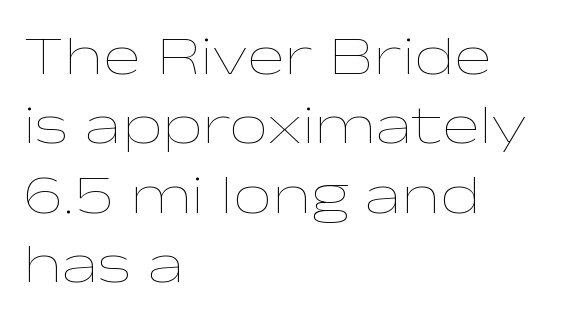
{"italic": "no", "bold": "no", "weight": "thin", "width": "wide", "stroke_contrast": "low", "x_height": "medium", "monospaced": "no", "underline": "no", "align": "left", "line_spacing_ratio": 1.24, "letter_spacing": "normal", "letter_spacing_em": 0.0, "glyph_px": 56}
